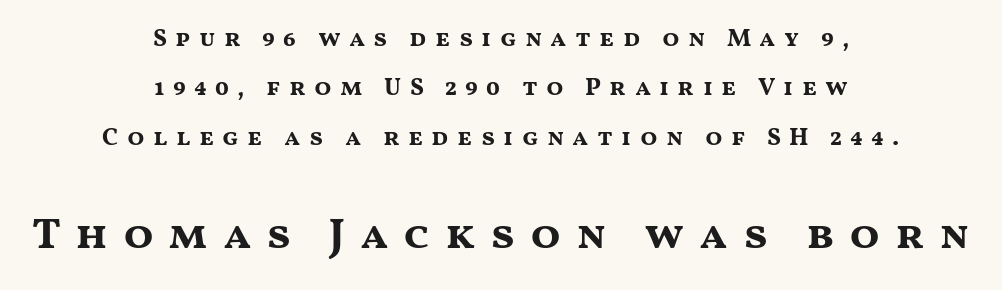
The image shows 44 px bold, wide sans-serif type, upright; set centered, loose line spacing (1.98x), unusually wide letter spacing (+0.33 em), not underlined; the second (bottom) block is 1.76x larger; medium stroke contrast and a medium x-height.
